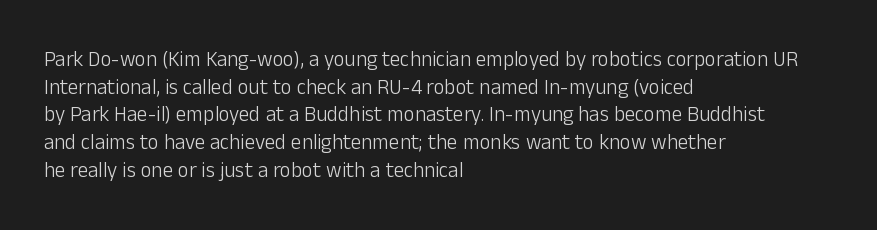
Every stem runs plumb, perpendicular to the baseline. Leftover space on each line is placed entirely after the last word. Check the space under the baseline: it is left empty. This reads as an unemphasized weight, regular at the heaviest. Caption: standard tracking, unaltered.
